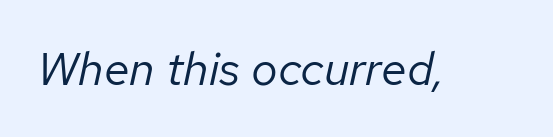
{"italic": "yes", "lean": "right", "slant_degrees": 12, "bold": "no", "weight": "regular", "width": "normal", "stroke_contrast": "low", "x_height": "medium", "monospaced": "no", "underline": "no", "letter_spacing": "normal", "letter_spacing_em": 0.0, "glyph_px": 47}
